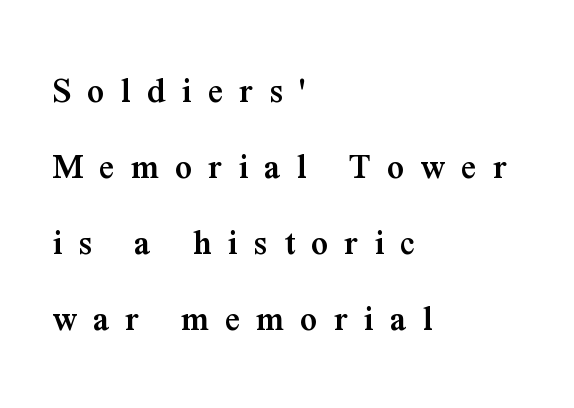
{"serif": "yes", "italic": "no", "bold": "semi", "weight": "semibold", "width": "normal", "stroke_contrast": "medium", "x_height": "medium", "monospaced": "no", "underline": "no", "align": "left", "line_spacing": "loose", "line_spacing_ratio": 2.05, "letter_spacing": "wide", "letter_spacing_em": 0.44, "glyph_px": 37}
